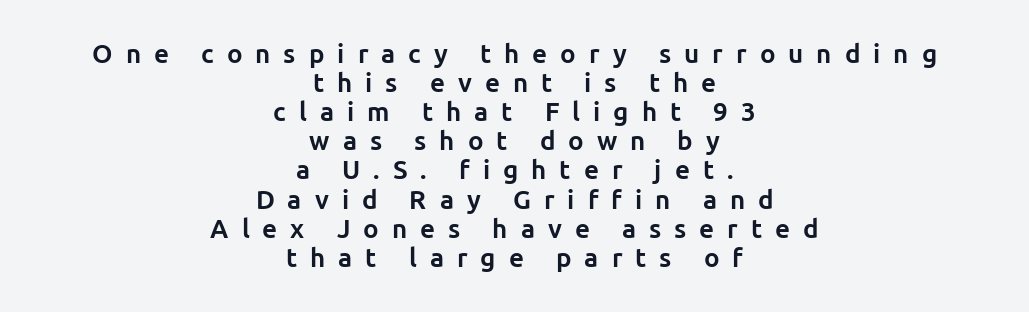
The typesetter chose a symmetrical, centered arrangement here. Summary of weight: heavy, a full bold. The lettering stays uniformly vertical, giving the passage a roman look. Leading: reduced. Any mark beneath the type? The region is blank. Each word looks stretched out because of the extra space between its letters.
